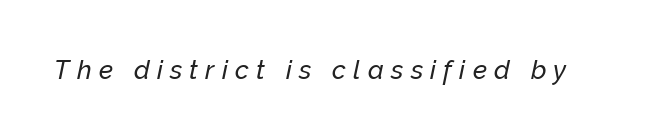
The image shows 26 px text type, italic (leaning right); set unusually wide letter spacing (+0.28 em), not underlined.
